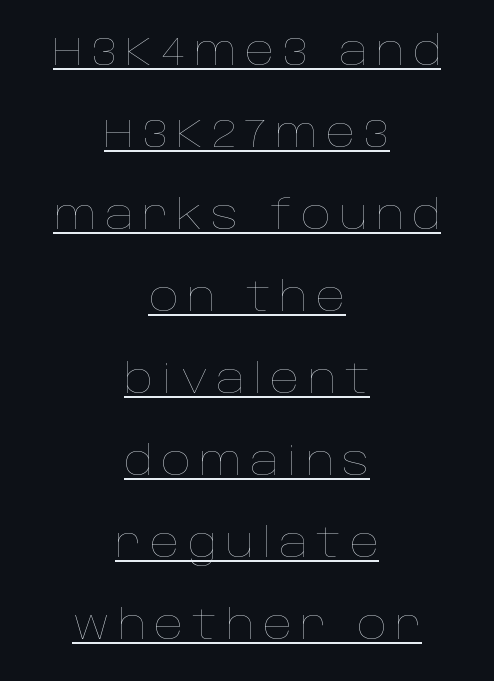
{"italic": "no", "bold": "no", "weight": "thin", "width": "normal", "stroke_contrast": "low", "x_height": "large", "monospaced": "no", "underline": "yes", "align": "center", "line_spacing": "loose", "line_spacing_ratio": 2.0, "letter_spacing": "wide", "letter_spacing_em": 0.21, "glyph_px": 41}
